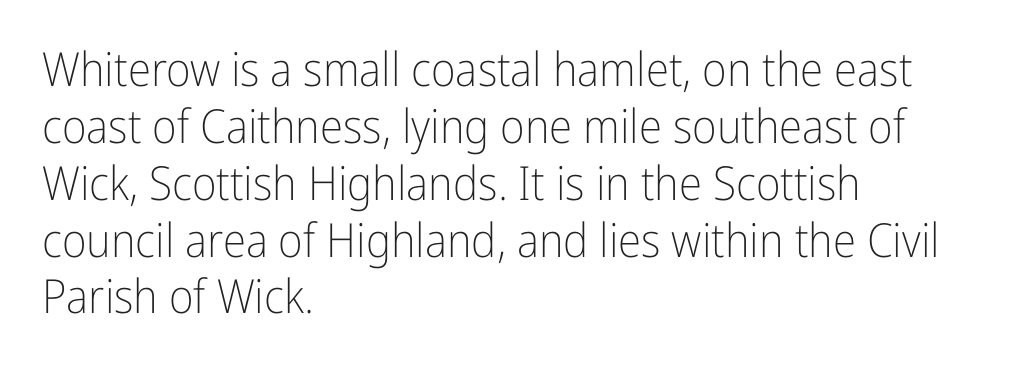
Q: Is the text bold? A: No.
Q: Is the text italic (slanted)? A: No, it is upright.
Q: Is the typeface a serif or a sans-serif typeface? A: Sans-serif.
Q: Is the text underlined? A: No.
Q: How is the paragraph aligned? A: Left-aligned.
Q: Is the spacing between letters normal or unusually wide? A: Normal.
Q: Width (condensed, normal, or wide)? A: Condensed.
Q: Stroke contrast? A: Low.
Q: x-height? A: Medium.
Q: Monospaced? A: No.
